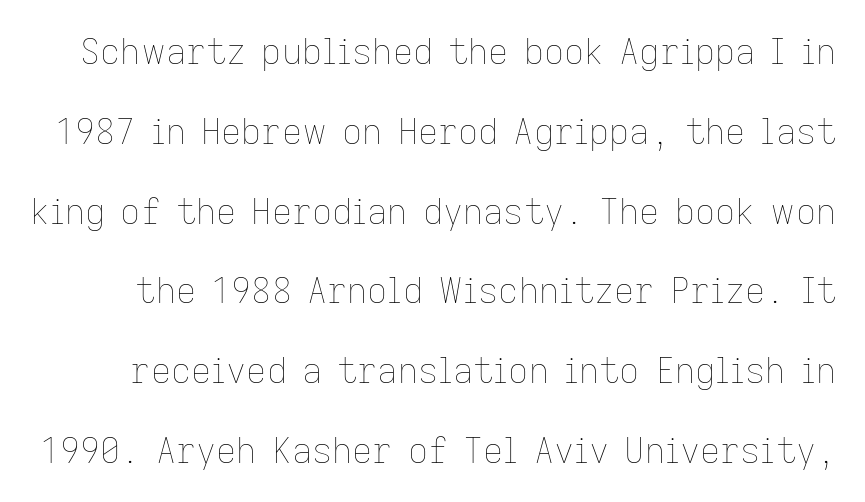
{"italic": "no", "bold": "no", "weight": "thin", "width": "normal", "stroke_contrast": "low", "x_height": "medium", "monospaced": "no", "underline": "no", "line_spacing": "loose", "line_spacing_ratio": 2.28, "letter_spacing": "normal", "letter_spacing_em": 0.0, "glyph_px": 35}
